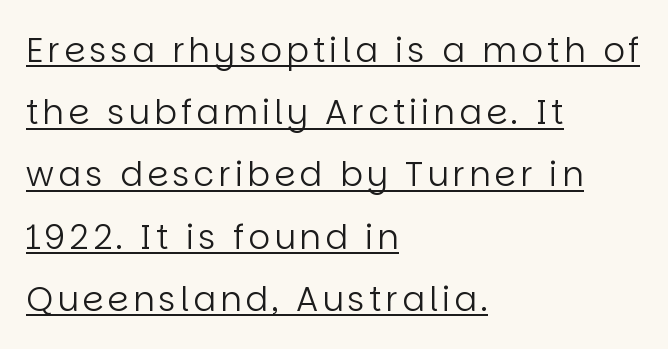
{"serif": "no", "italic": "no", "bold": "no", "weight": "regular", "width": "normal", "stroke_contrast": "low", "x_height": "large", "monospaced": "no", "underline": "yes", "align": "left", "line_spacing_ratio": 1.83, "glyph_px": 34}
